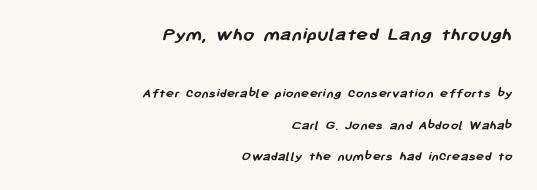
{"bold": "yes", "underline": "no", "align": "right", "line_spacing": "loose", "line_spacing_ratio": 2.26, "letter_spacing": "normal", "letter_spacing_em": 0.0, "larger_block": "first", "size_ratio": 1.43, "glyph_px": 20}
